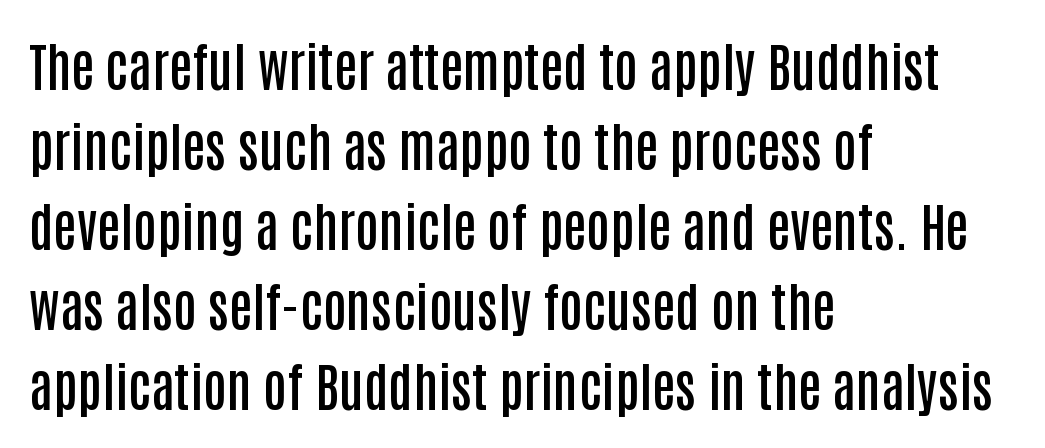
Letter spacing: default. Nope, not italic — everything's standing straight. A sans-serif font was chosen for this passage. A typesetter would call this proportional, since set widths differ per character. If you measured baseline to baseline, you'd find a middling distance.
